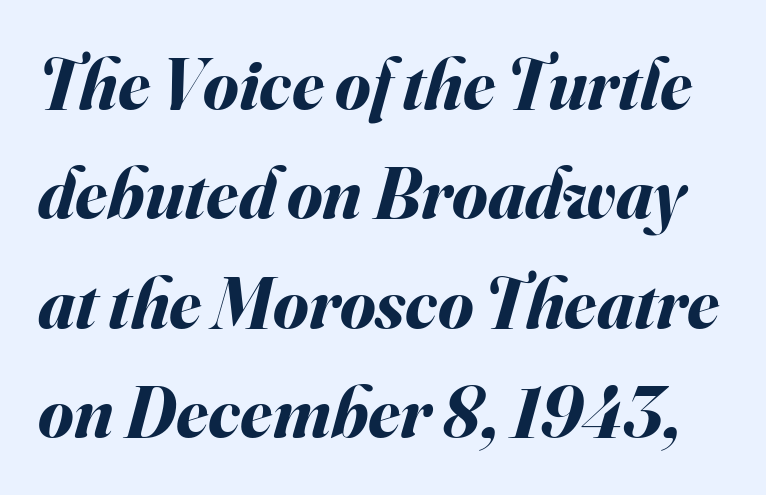
Typesetter's note: full bold, strokes at maximum text heaviness. Line spacing here is normal. The rendering uses natural spacing where letterforms have individual widths. The specimen reads as italic at a glance. Type without underlining. The rendering keeps characters at their native spacing.
